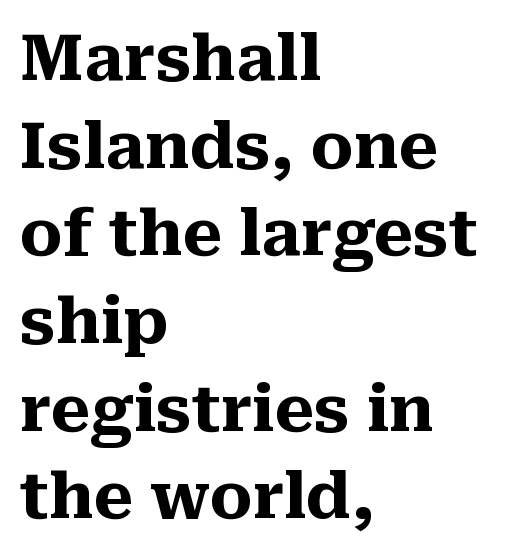
These lines are composed in type with serifs. The lettering stays uniformly vertical, giving the passage a roman look. Spacing verdict: proportional, widths tailored to each character. This sample keeps an unexceptional amount of space between lines.
